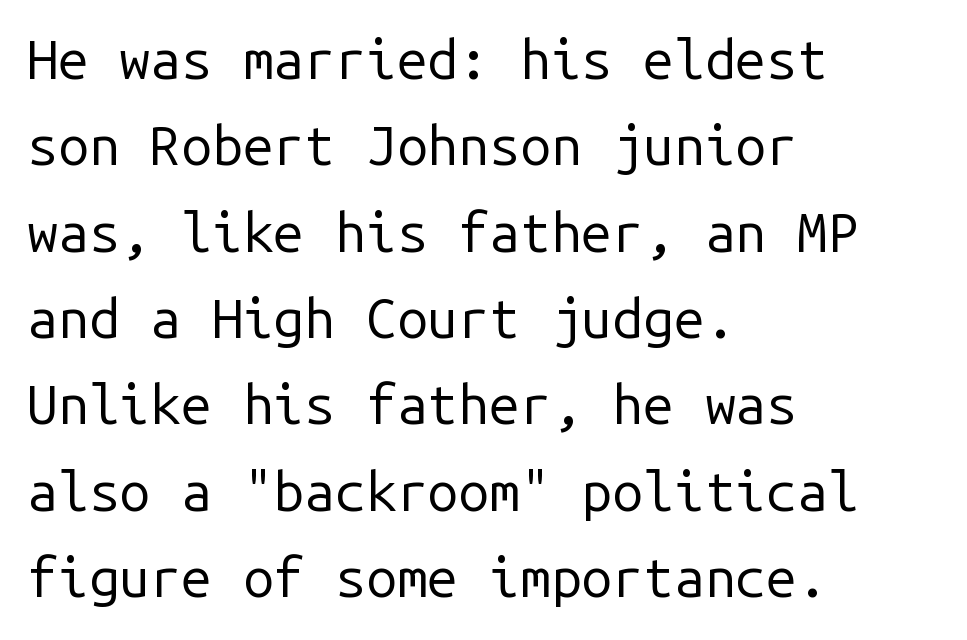
Q: Is the text bold? A: No.
Q: Is the text italic (slanted)? A: No, it is upright.
Q: Is the typeface a serif or a sans-serif typeface? A: Sans-serif.
Q: Is the text underlined? A: No.
Q: How is the paragraph aligned? A: Left-aligned.
Q: Is the spacing between letters normal or unusually wide? A: Normal.
Q: Is the spacing between lines tight, normal or loose? A: Normal.
Q: Width (condensed, normal, or wide)? A: Normal.
Q: Stroke contrast? A: Low.
Q: x-height? A: Medium.
Q: Monospaced? A: Yes.
